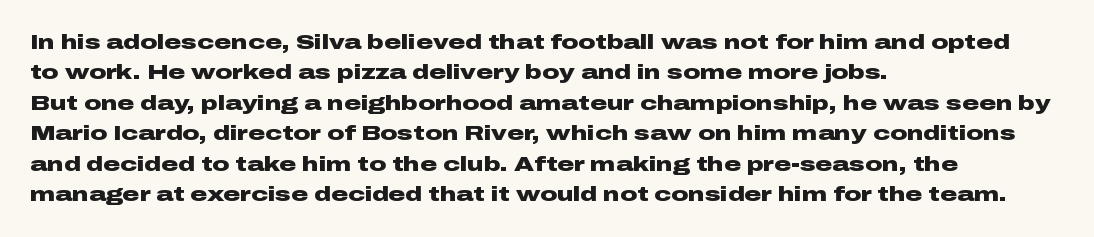
The image shows 21 px bold type, upright; set left-aligned, normal line spacing (1.45x), normal letter spacing, not underlined.
